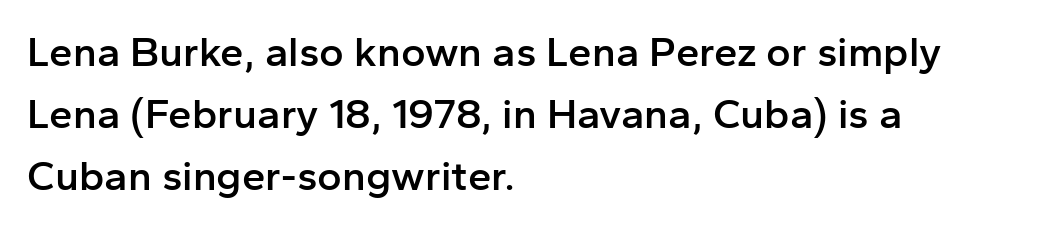
The image shows 42 px semibold sans-serif type, upright; set left-aligned, normal line spacing (1.48x), normal letter spacing, not underlined; low stroke contrast and a medium x-height.
